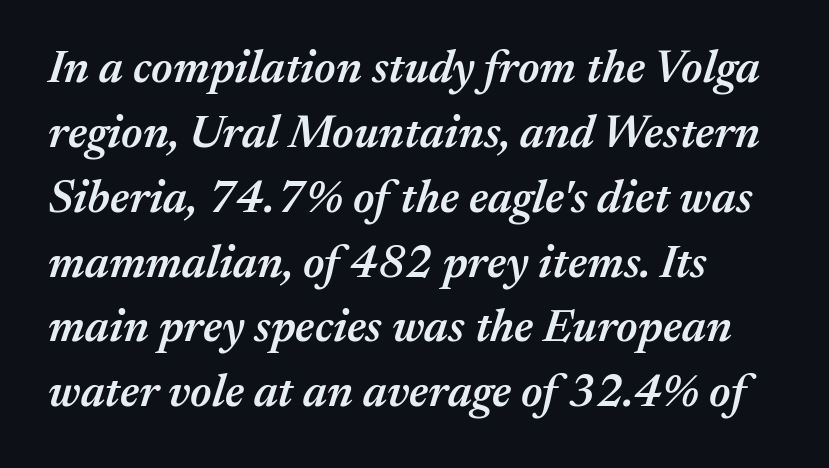
{"italic": "yes", "lean": "right", "slant_degrees": 17, "bold": "semi", "weight": "semibold", "width": "normal", "stroke_contrast": "medium", "x_height": "medium", "monospaced": "no", "underline": "no", "align": "left", "line_spacing": "normal", "line_spacing_ratio": 1.41, "letter_spacing": "normal", "letter_spacing_em": 0.0, "glyph_px": 46}
